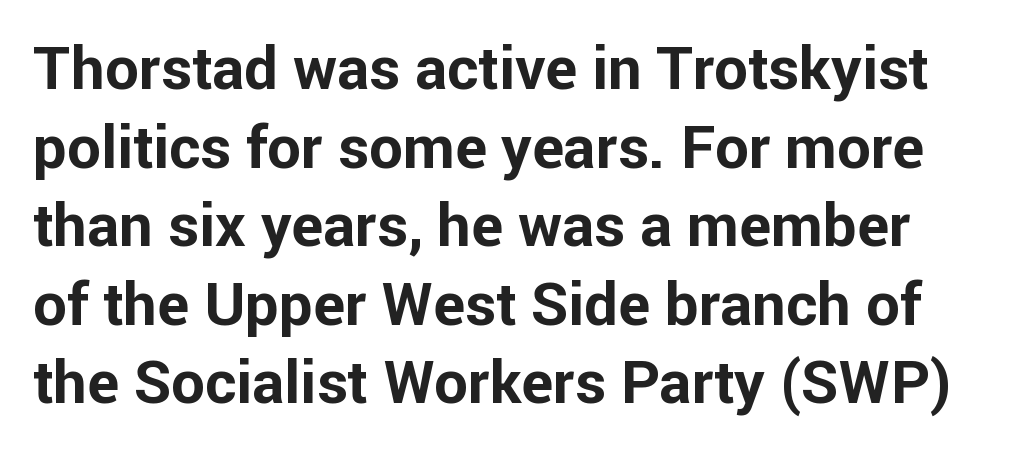
Nobody drew a line under any word here. In terms of weight, the rendering is a true, heavy bold. There is no visible air inserted between adjacent glyphs. Rows of type keep a routine distance in the vertical direction. You could not count columns in this text — the font is proportionally spaced. The typography opts for an upright posture over an oblique one.
